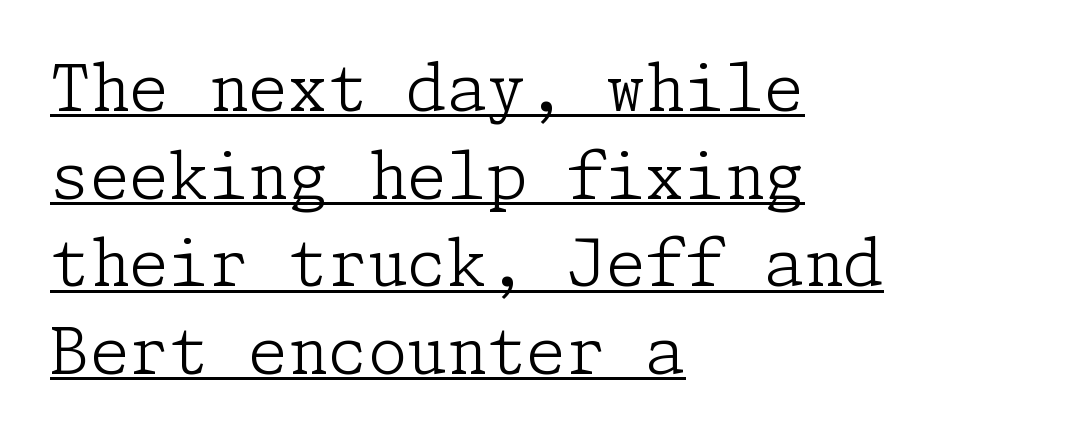
{"serif": "yes", "italic": "no", "bold": "no", "weight": "light", "width": "normal", "stroke_contrast": "low", "x_height": "medium", "underline": "yes", "align": "left", "line_spacing": "normal", "line_spacing_ratio": 1.37, "letter_spacing": "normal", "letter_spacing_em": 0.0, "glyph_px": 64}
